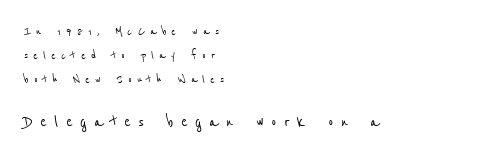
The image shows 20 px text type; set left-aligned, line spacing 1.72x, unusually wide letter spacing (+0.36 em), not underlined; the second (bottom) block is 1.43x larger.
